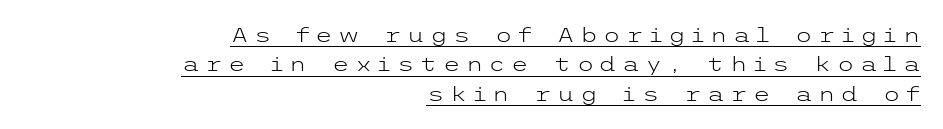
{"italic": "no", "bold": "no", "underline": "yes", "align": "right", "line_spacing": "normal", "line_spacing_ratio": 1.47, "letter_spacing": "wide", "letter_spacing_em": 0.27, "glyph_px": 20}
